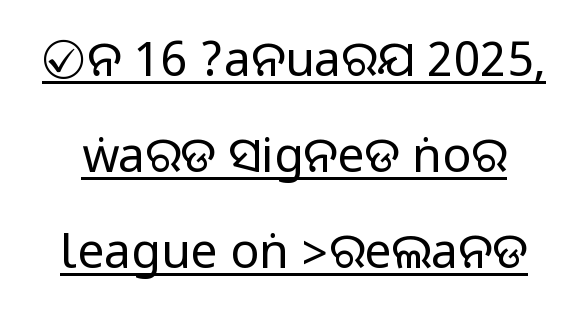
The image shows 48 px sans-serif type, upright; set loose line spacing (2.0x), normal letter spacing, underlined; medium stroke contrast.
